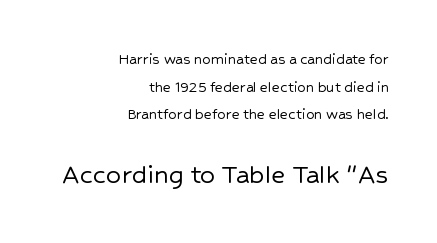
The image shows 30 px sans-serif type, upright; set right-aligned, normal line spacing (1.63x), normal letter spacing, not underlined; the second (bottom) block is 1.76x larger; low stroke contrast and a medium x-height.
